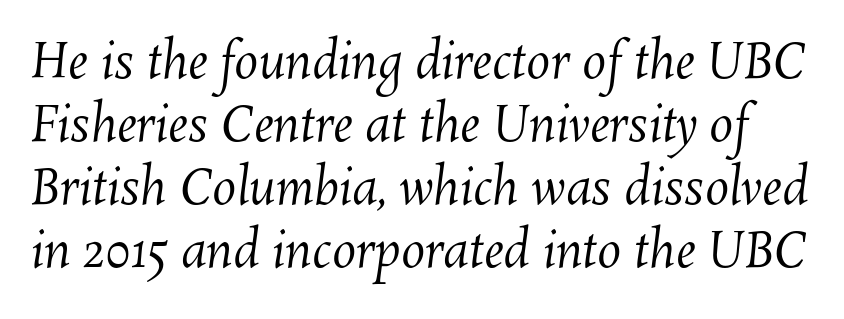
{"bold": "no", "weight": "regular", "width": "normal", "stroke_contrast": "medium", "x_height": "medium", "monospaced": "no", "underline": "no", "line_spacing": "normal", "line_spacing_ratio": 1.31, "letter_spacing": "normal", "letter_spacing_em": 0.0, "glyph_px": 48}
